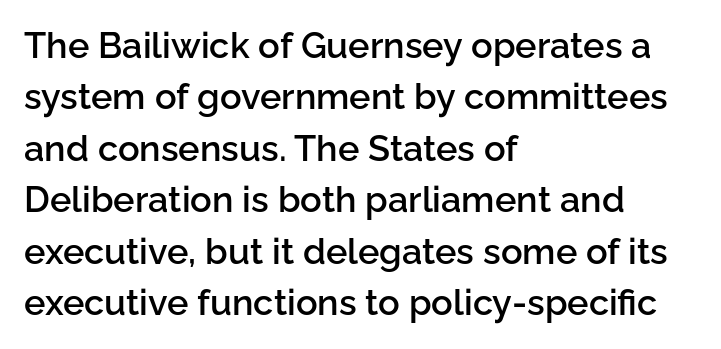
{"serif": "no", "italic": "no", "bold": "semi", "weight": "semibold", "width": "normal", "stroke_contrast": "low", "x_height": "medium", "monospaced": "no", "underline": "no", "align": "left", "line_spacing": "normal", "line_spacing_ratio": 1.43, "letter_spacing": "normal", "letter_spacing_em": 0.0, "glyph_px": 36}
